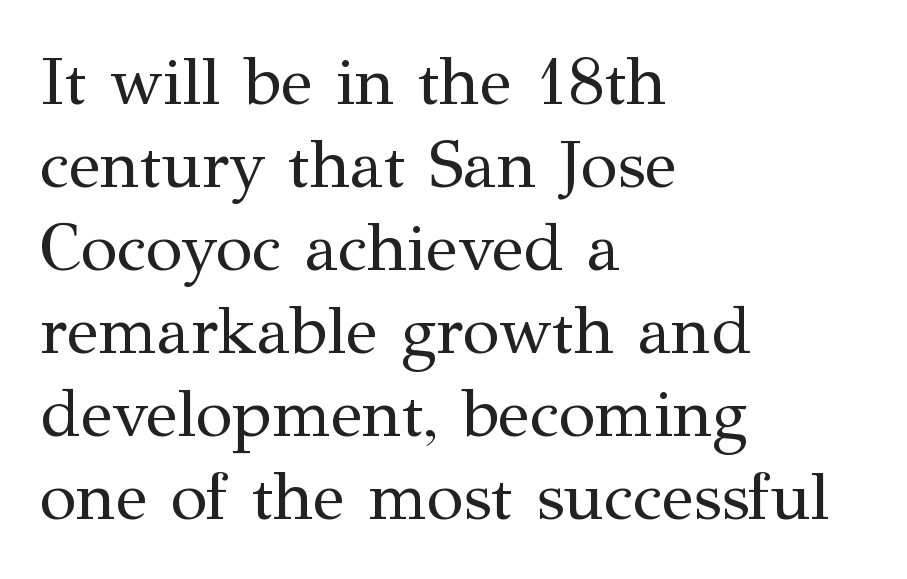
Q: Is the text bold? A: No.
Q: Is the text italic (slanted)? A: No, it is upright.
Q: Is the typeface a serif or a sans-serif typeface? A: Serif.
Q: Is the text underlined? A: No.
Q: How is the paragraph aligned? A: Left-aligned.
Q: Is the spacing between letters normal or unusually wide? A: Normal.
Q: Width (condensed, normal, or wide)? A: Normal.
Q: Stroke contrast? A: Medium.
Q: x-height? A: Medium.
Q: Monospaced? A: No.
